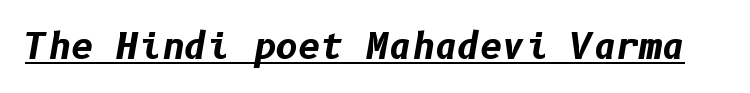
The image shows 35 px bold type, italic (leaning right); set normal letter spacing, underlined; low stroke contrast and a medium x-height.
